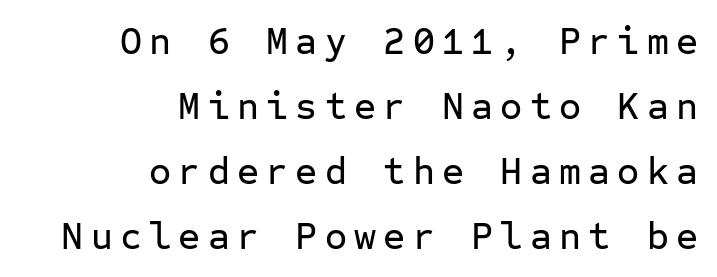
Q: Is the text italic (slanted)? A: No, it is upright.
Q: Is the typeface a serif or a sans-serif typeface? A: Sans-serif.
Q: Is the text underlined? A: No.
Q: How is the paragraph aligned? A: Right-aligned.
Q: Width (condensed, normal, or wide)? A: Normal.
Q: Stroke contrast? A: Low.
Q: x-height? A: Medium.
Q: Monospaced? A: Yes.
